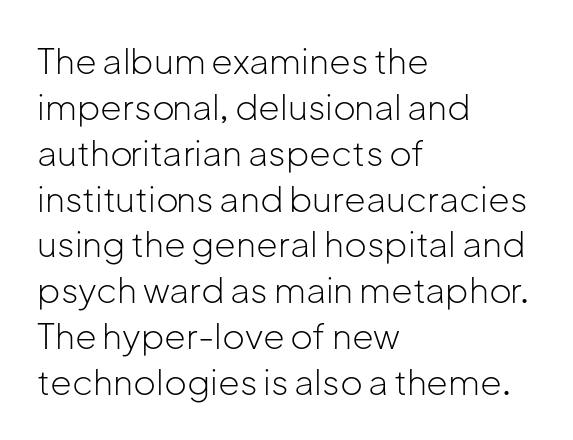
Q: Is the text bold? A: No.
Q: Is the text italic (slanted)? A: No, it is upright.
Q: Is the typeface a serif or a sans-serif typeface? A: Sans-serif.
Q: Is the text underlined? A: No.
Q: How is the paragraph aligned? A: Left-aligned.
Q: Is the spacing between letters normal or unusually wide? A: Normal.
Q: Is the spacing between lines tight, normal or loose? A: Normal.
Q: Width (condensed, normal, or wide)? A: Normal.
Q: Stroke contrast? A: Low.
Q: x-height? A: Medium.
Q: Monospaced? A: No.
